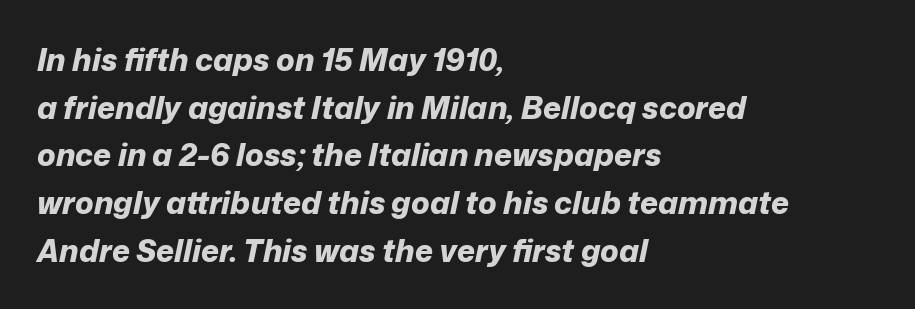
Q: Is the text bold? A: Yes.
Q: Is the text italic (slanted)? A: Yes, it leans right by about 12 degrees.
Q: Is the text underlined? A: No.
Q: How is the paragraph aligned? A: Left-aligned.
Q: Is the spacing between letters normal or unusually wide? A: Normal.
Q: Is the spacing between lines tight, normal or loose? A: Normal.
Q: Width (condensed, normal, or wide)? A: Normal.
Q: Stroke contrast? A: Low.
Q: x-height? A: Medium.
Q: Monospaced? A: No.
